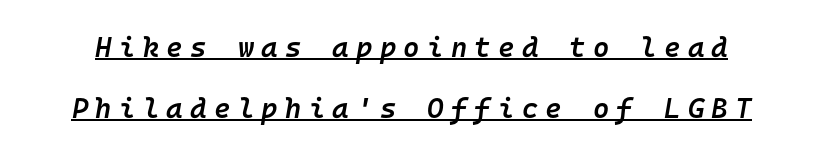
{"italic": "yes", "lean": "right", "slant_degrees": 10, "bold": "semi", "weight": "semibold", "width": "normal", "stroke_contrast": "low", "x_height": "medium", "monospaced": "yes", "underline": "yes", "line_spacing": "loose", "line_spacing_ratio": 2.18, "letter_spacing": "wide", "letter_spacing_em": 0.26, "glyph_px": 28}
